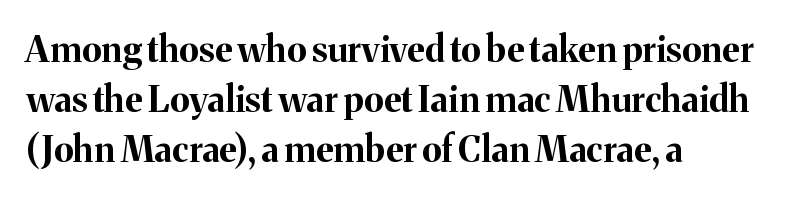
Caption: standard tracking, unaltered. The letters carry serifs — small finishing strokes at the ends of their stems. Words float on clear page, feet unadorned. The lettering holds an erect, upright posture throughout.
